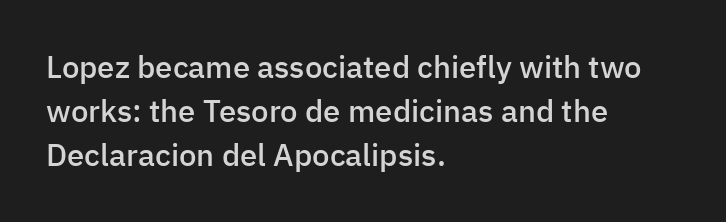
Caption: multi-line text, flush left, ragged right. How heavy is the stroke? Medium-heavy — a semibold, shy of bold. Does the lettering tilt? It doesn't — this is upright. Note the varied advance widths — an 'i' is clearly narrower than an 'm'. Clear beneath every line of the passage.
